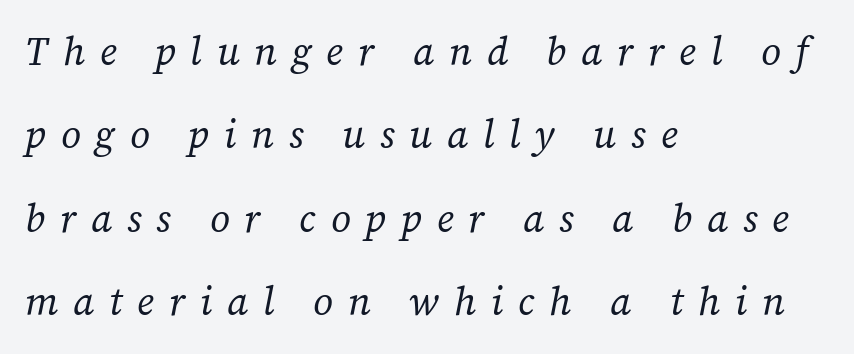
Proportional: the letters do not fall into vertical columns. Tracking here is generous; glyphs stand well apart from one another. These lines are set flush left with a ragged right edge. Little horizontal feet cap the strokes, marking this as serif type. Stems and bowls with no extra thickness — not bold. A typesetter would mark this as italic.
